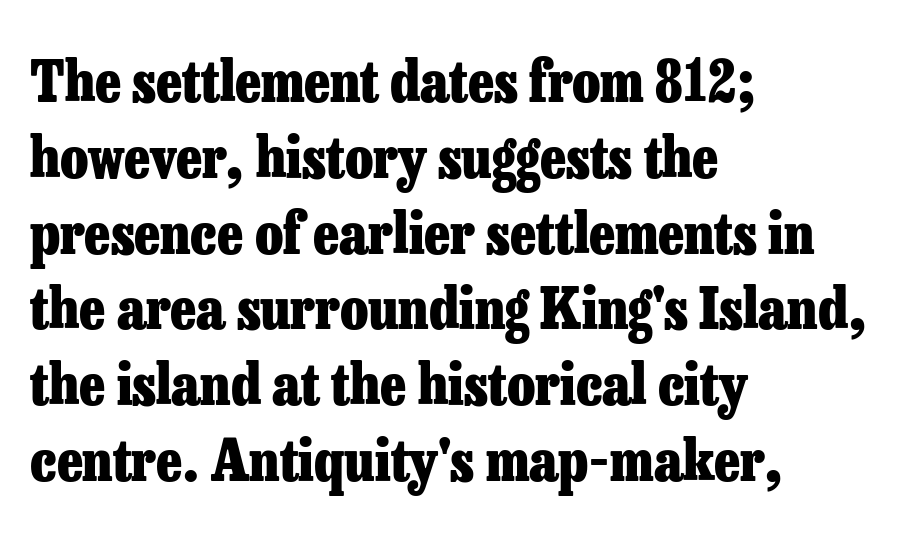
{"serif": "yes", "italic": "no", "bold": "yes", "weight": "heavy", "width": "normal", "stroke_contrast": "low", "x_height": "medium", "monospaced": "no", "underline": "no", "align": "left", "line_spacing": "normal", "line_spacing_ratio": 1.33, "letter_spacing": "normal", "letter_spacing_em": 0.0, "glyph_px": 57}
